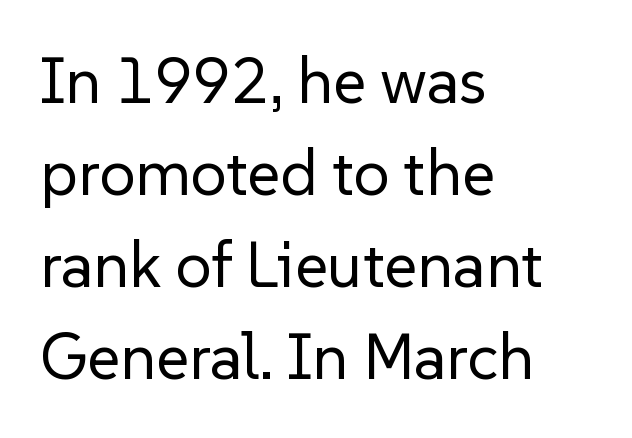
The image shows 64 px regular-weight sans-serif type, upright; set left-aligned, normal line spacing (1.44x), normal letter spacing, not underlined; low stroke contrast and a medium x-height.
